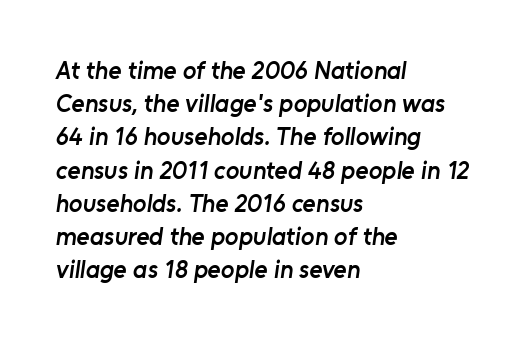
{"bold": "semi", "underline": "no", "align": "left", "line_spacing": "normal", "line_spacing_ratio": 1.33, "letter_spacing": "normal", "letter_spacing_em": 0.0, "glyph_px": 25}
